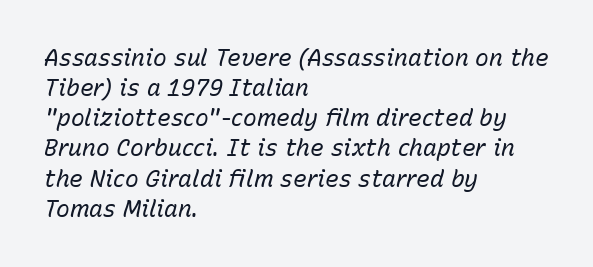
Words appear dense and cohesive because spacing is normal. Line spacing here is normal. The letterforms sit at book weight or below. When letters slant like this, we call the style italic. Honestly, there is no underline to notice here at all. The typesetter chose a ragged-right arrangement here.
